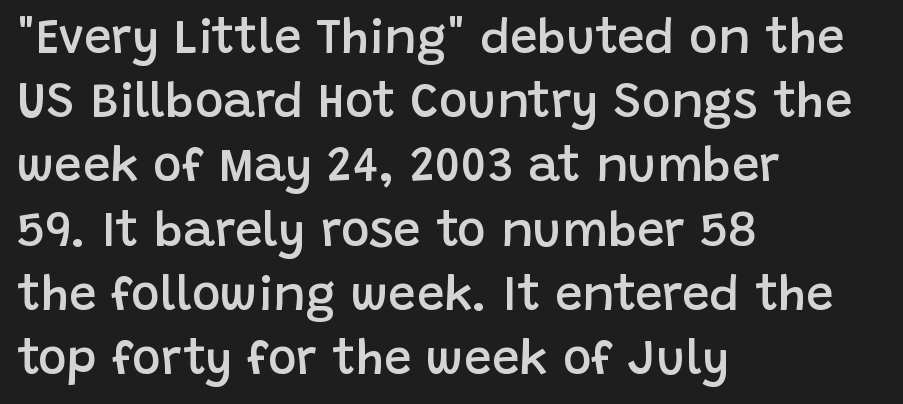
Q: Is the text bold? A: Semi-bold.
Q: Is the text italic (slanted)? A: No, it is upright.
Q: Is the typeface a serif or a sans-serif typeface? A: Sans-serif.
Q: Is the text underlined? A: No.
Q: How is the paragraph aligned? A: Left-aligned.
Q: Is the spacing between letters normal or unusually wide? A: Normal.
Q: Is the spacing between lines tight, normal or loose? A: Normal.
Q: Width (condensed, normal, or wide)? A: Normal.
Q: Stroke contrast? A: Low.
Q: x-height? A: Large.
Q: Monospaced? A: No.
